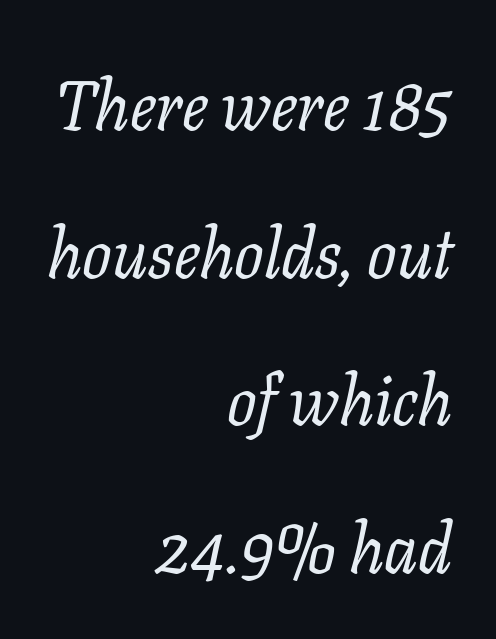
{"serif": "yes", "italic": "yes", "lean": "right", "slant_degrees": 11, "bold": "no", "weight": "regular", "width": "normal", "stroke_contrast": "low", "x_height": "medium", "monospaced": "no", "underline": "no", "align": "right", "line_spacing": "loose", "line_spacing_ratio": 2.14, "letter_spacing": "normal", "letter_spacing_em": 0.0, "glyph_px": 69}
